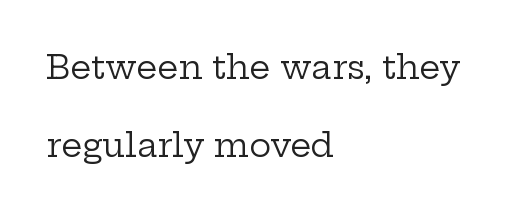
Leading: increased. A typesetter would mark this as roman, not italic. You can tell from the footed stems that serif type was used. Unbolded letterforms with no extra heft.
